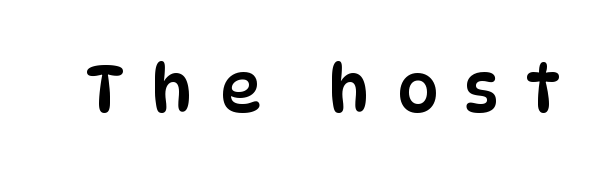
{"serif": "no", "italic": "no", "width": "condensed", "stroke_contrast": "low", "x_height": "large", "monospaced": "no", "underline": "no", "letter_spacing": "wide", "letter_spacing_em": 0.41, "glyph_px": 65}
